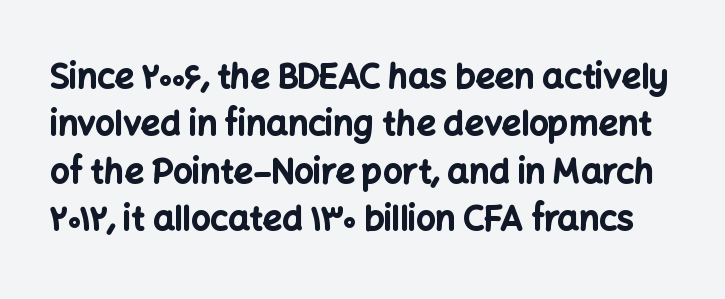
{"serif": "no", "italic": "no", "bold": "yes", "weight": "bold", "width": "normal", "stroke_contrast": "low", "x_height": "medium", "monospaced": "no", "underline": "no", "line_spacing": "normal", "line_spacing_ratio": 1.39, "letter_spacing": "normal", "letter_spacing_em": 0.0, "glyph_px": 34}
